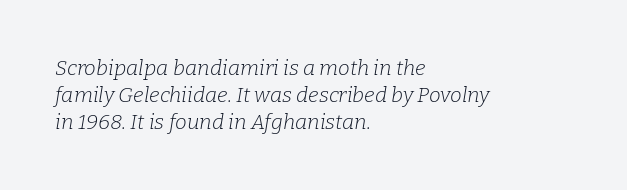
The image shows 21 px text type, italic (leaning right); set left-aligned, normal line spacing (1.28x), normal letter spacing, not underlined.
